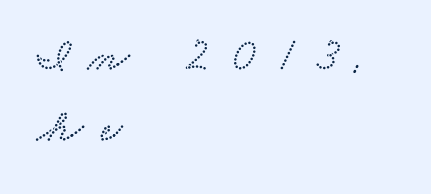
Rule under the text: the space is simply empty. You could not count columns in this text — the font is proportionally spaced. Spacing between characters has been opened up far beyond the box default. Typeset ragged right — the left edge is the straight one. This rendering employs a face with finishing strokes, i.e., a serif.
